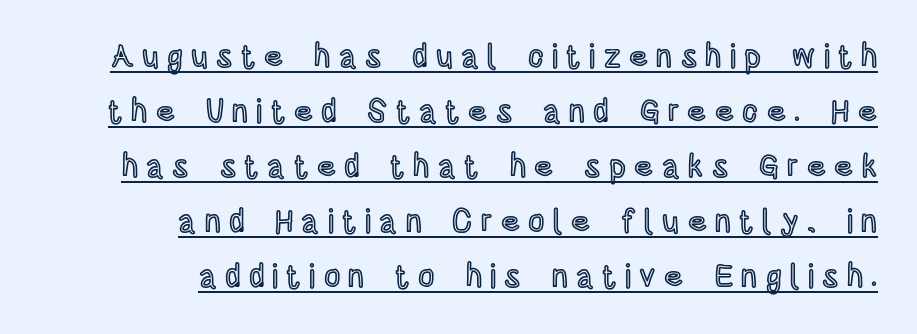
A typesetter would mark this as roman, not italic. The line texture is sparse and dotted thanks to wide tracking. Looks like someone drew a line under every word here. Proportional: the letters do not fall into vertical columns.
